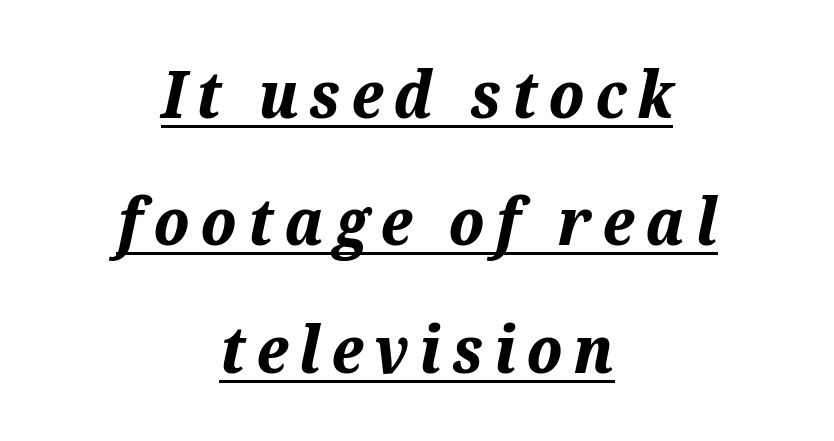
Q: Is the text bold? A: Yes.
Q: Is the text italic (slanted)? A: Yes, it leans right by about 12 degrees.
Q: Is the text underlined? A: Yes.
Q: How is the paragraph aligned? A: Centered.
Q: Is the spacing between lines tight, normal or loose? A: Loose.
Q: Width (condensed, normal, or wide)? A: Normal.
Q: Stroke contrast? A: Medium.
Q: x-height? A: Medium.
Q: Monospaced? A: No.
